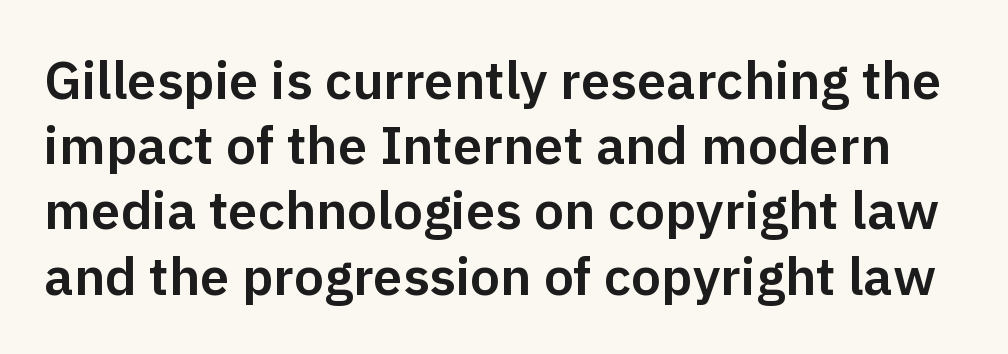
{"serif": "no", "italic": "no", "width": "normal", "stroke_contrast": "low", "x_height": "medium", "monospaced": "no", "underline": "no", "line_spacing_ratio": 1.23, "letter_spacing": "normal", "letter_spacing_em": 0.0, "glyph_px": 53}
